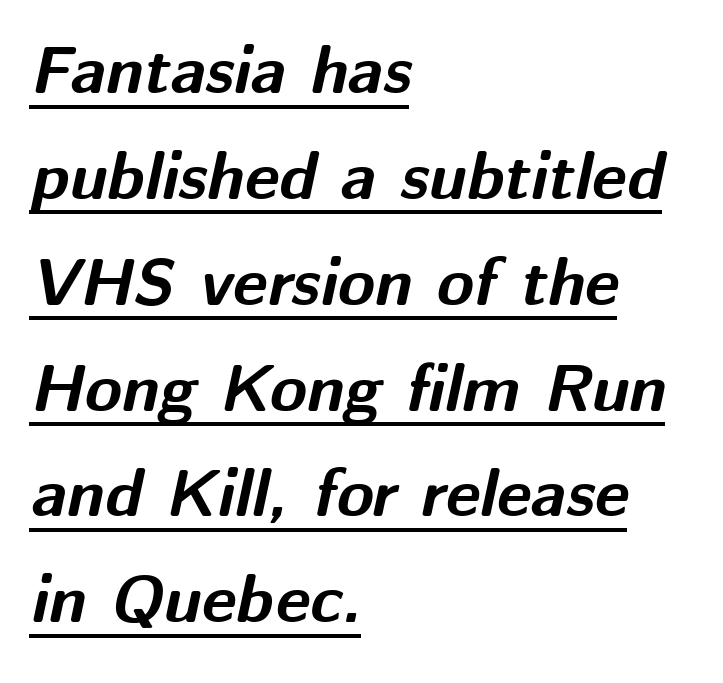
Underlined type. The gaps between neighbouring characters are ordinary and unremarkable. The glyphs have the mass of a bold cut. Leading: standard.
